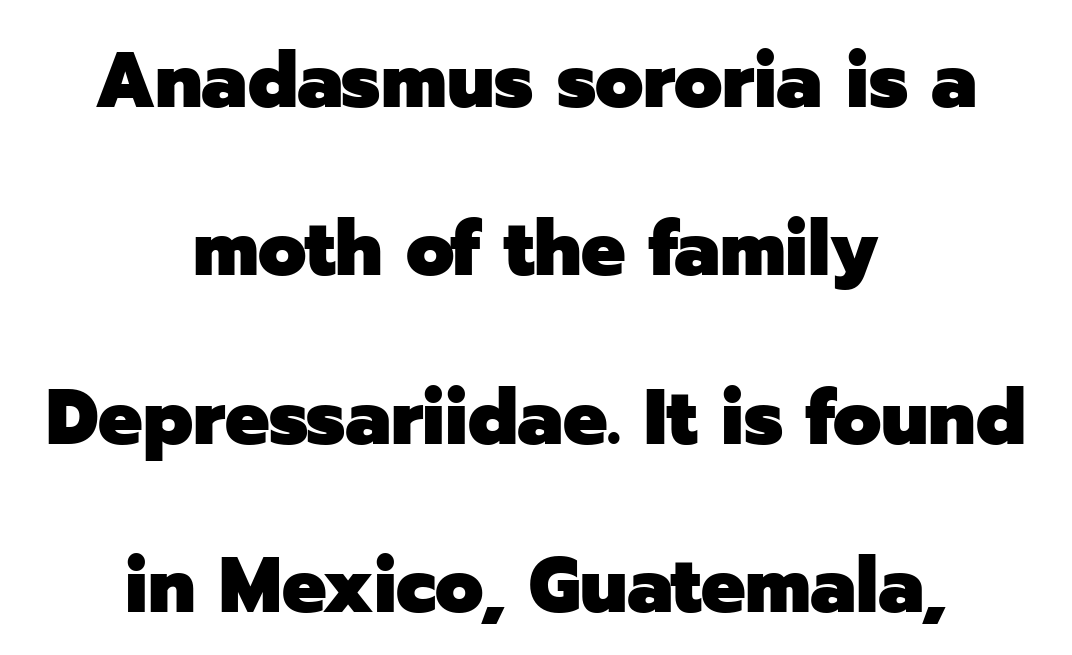
Q: Is the text bold? A: Yes.
Q: Is the text italic (slanted)? A: No, it is upright.
Q: Is the typeface a serif or a sans-serif typeface? A: Sans-serif.
Q: Is the text underlined? A: No.
Q: How is the paragraph aligned? A: Centered.
Q: Is the spacing between letters normal or unusually wide? A: Normal.
Q: Is the spacing between lines tight, normal or loose? A: Loose.
Q: Width (condensed, normal, or wide)? A: Normal.
Q: Stroke contrast? A: Low.
Q: x-height? A: Medium.
Q: Monospaced? A: No.
